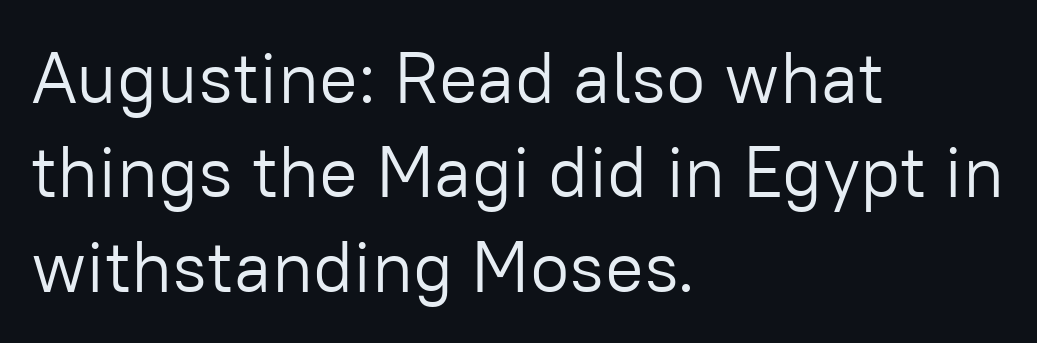
The image shows 72 px light sans-serif type, upright; set left-aligned, normal line spacing (1.31x), normal letter spacing, not underlined; low stroke contrast and a medium x-height.
